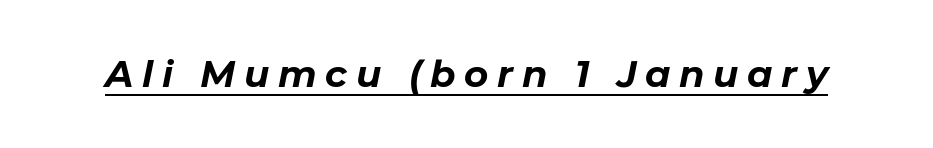
{"italic": "yes", "lean": "right", "slant_degrees": 11, "bold": "yes", "weight": "bold", "width": "normal", "stroke_contrast": "low", "x_height": "medium", "monospaced": "no", "underline": "yes", "letter_spacing": "wide", "letter_spacing_em": 0.23, "glyph_px": 37}
